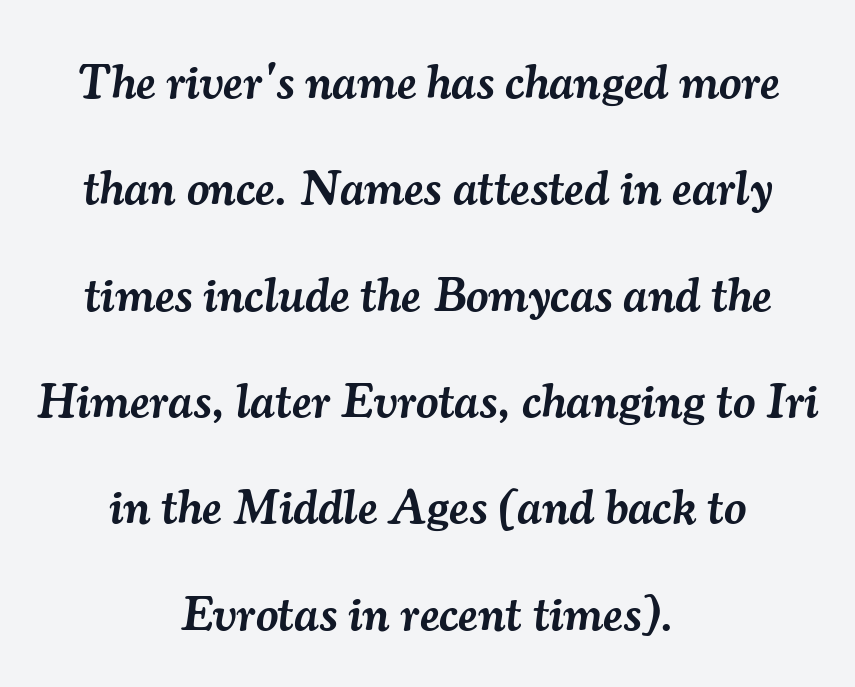
The image shows 49 px semibold serif type, italic (leaning right); set centered, loose line spacing (2.17x), normal letter spacing, not underlined; medium stroke contrast and a small x-height.
